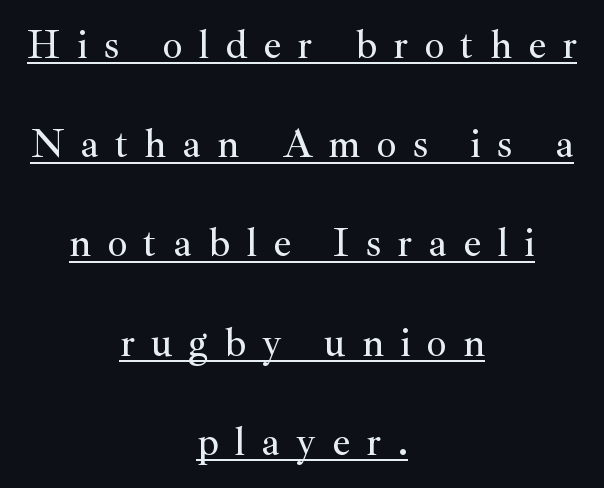
The image shows 40 px serif type, upright; set centered, loose line spacing (2.48x), unusually wide letter spacing (+0.4 em), underlined; medium stroke contrast and a small x-height.
